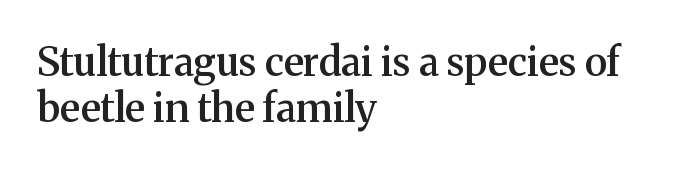
In CSS terms this would be text-align: left. Its strokes are somewhat broadened, the hallmark of semibold type. Notice how the stems are strictly vertical — no italics here. Character widths vary here, with narrow letters taking less room than wide ones. Is this a sans? No — the strokes have serifs.
